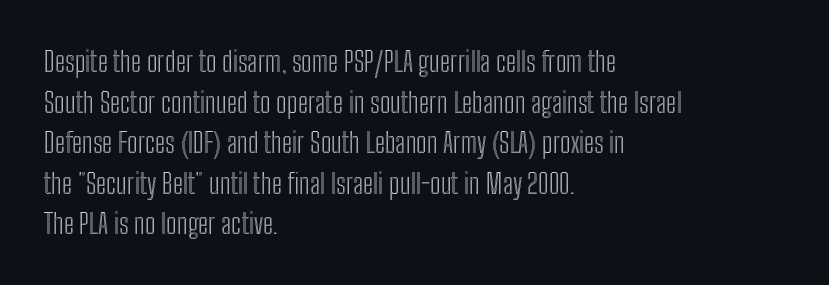
Proportional: the letters do not fall into vertical columns. If you measured baseline to baseline, you'd find a middling distance. How are the letters spaced? Ordinarily, with no added tracking. Notice how the stems are strictly vertical — no italics here. The paragraph shown leans on its left margin.
